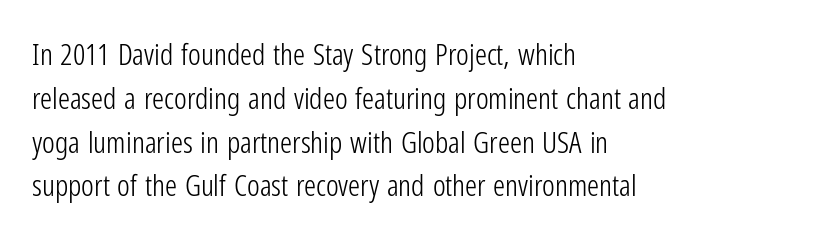
Do the characters align in a grid? No, the font is proportional. Bare-footed words on every line. Counters stay open thanks to moderate or lighter strokes. Notice how descenders clear the ascenders below comfortably — that's standard leading.
